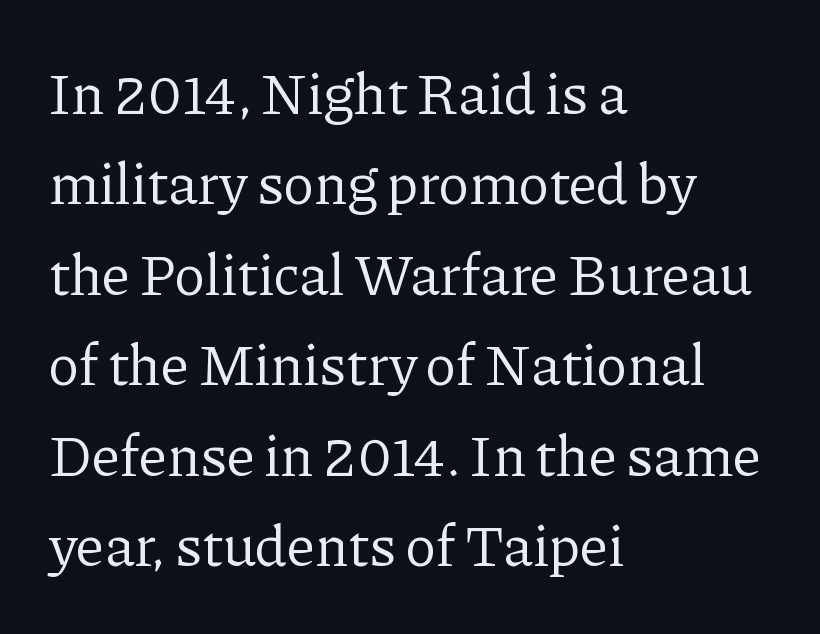
Leading: standard. The text was rendered using a seriffed face with decorative stroke endings. Spacing verdict: proportional, widths tailored to each character. Think standard paragraph weight, or any step lighter than that. A roman cut, with each character standing at attention.
